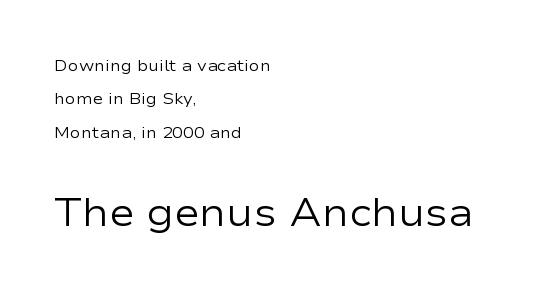
{"serif": "no", "italic": "no", "bold": "no", "weight": "regular", "width": "wide", "stroke_contrast": "low", "x_height": "medium", "monospaced": "no", "underline": "no", "align": "left", "line_spacing": "loose", "line_spacing_ratio": 2.09, "letter_spacing": "normal", "letter_spacing_em": 0.0, "larger_block": "second", "size_ratio": 2.44, "glyph_px": 39}
